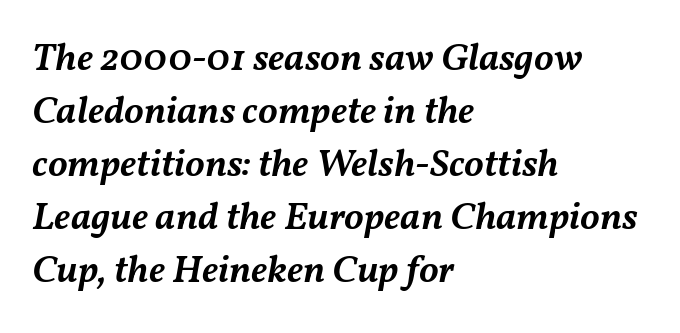
The tracking reads as untouched default to a designer's eye. The designer left line spacing at the default. Emphasis by weight is partial: semibold. Lines of text with bare space underneath. The letters are slanted; this is an italic face. Horizontal alignment here is leftward, the default for most running prose.
